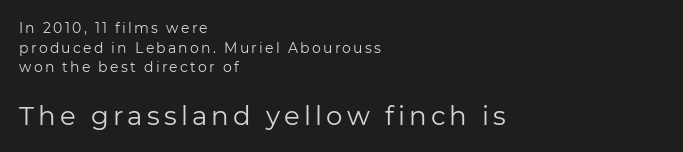
{"italic": "no", "bold": "no", "underline": "no", "align": "left", "line_spacing": "normal", "line_spacing_ratio": 1.41, "larger_block": "second", "size_ratio": 1.86, "glyph_px": 26}
